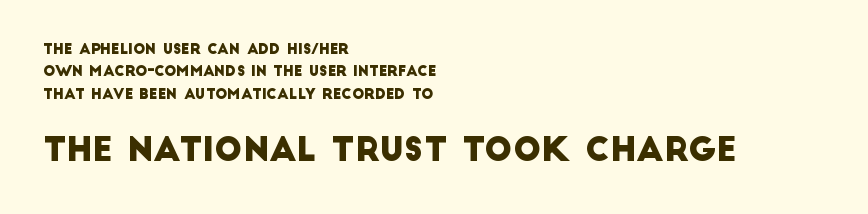
{"serif": "no", "width": "normal", "stroke_contrast": "low", "x_height": "large", "monospaced": "no", "underline": "no", "align": "left", "line_spacing": "normal", "line_spacing_ratio": 1.59, "letter_spacing": "normal", "letter_spacing_em": 0.0, "larger_block": "second", "size_ratio": 2.36, "glyph_px": 33}
